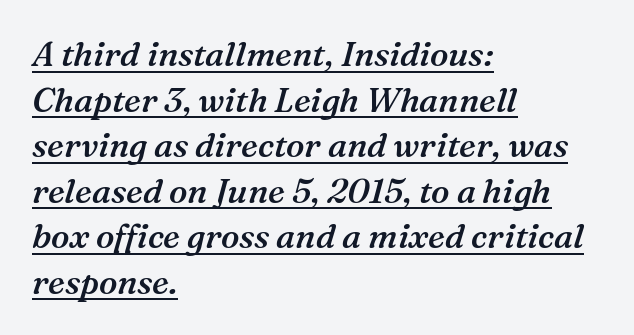
The image shows 34 px semibold serif type, italic (leaning right); set left-aligned, normal line spacing (1.34x), normal letter spacing, underlined; medium stroke contrast and a medium x-height.
